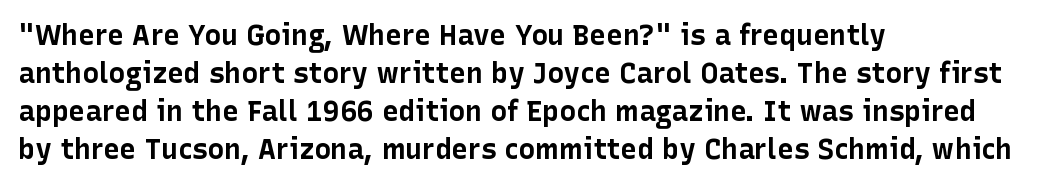
Q: Is the text bold? A: Yes.
Q: Is the text italic (slanted)? A: No, it is upright.
Q: Is the typeface a serif or a sans-serif typeface? A: Sans-serif.
Q: Is the text underlined? A: No.
Q: How is the paragraph aligned? A: Left-aligned.
Q: Is the spacing between letters normal or unusually wide? A: Normal.
Q: Is the spacing between lines tight, normal or loose? A: Normal.
Q: Width (condensed, normal, or wide)? A: Normal.
Q: Stroke contrast? A: Low.
Q: x-height? A: Medium.
Q: Monospaced? A: No.
